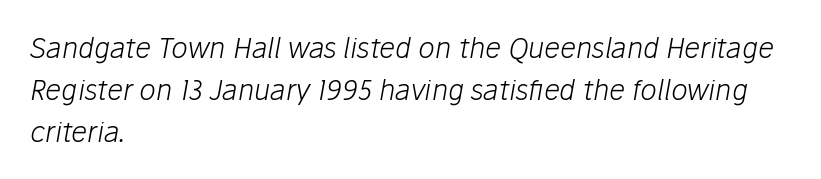
The image shows 28 px light type, italic (leaning right); set left-aligned, normal line spacing (1.5x), normal letter spacing, not underlined; low stroke contrast and a medium x-height.
